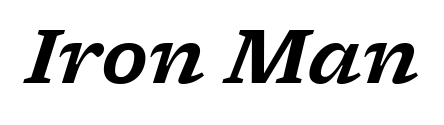
Q: Is the text italic (slanted)? A: Yes, it leans right by about 17 degrees.
Q: Is the typeface a serif or a sans-serif typeface? A: Serif.
Q: Is the text underlined? A: No.
Q: Is the spacing between letters normal or unusually wide? A: Normal.
Q: Width (condensed, normal, or wide)? A: Wide.
Q: Stroke contrast? A: Low.
Q: x-height? A: Medium.
Q: Monospaced? A: No.
